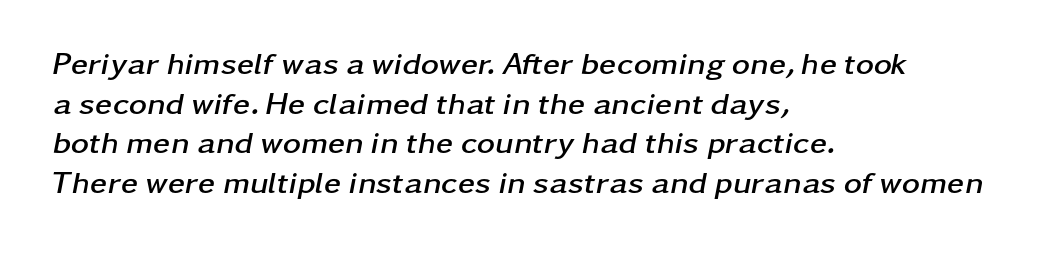
{"italic": "yes", "lean": "right", "slant_degrees": 11, "bold": "yes", "weight": "semibold", "width": "wide", "stroke_contrast": "low", "x_height": "medium", "monospaced": "no", "underline": "no", "align": "left", "line_spacing": "normal", "line_spacing_ratio": 1.28, "letter_spacing": "normal", "letter_spacing_em": 0.0, "glyph_px": 31}
